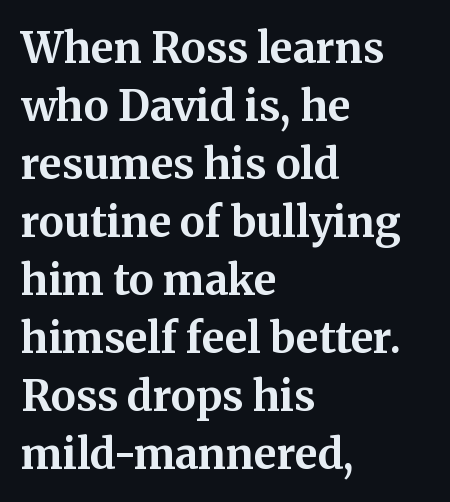
The image shows 42 px bold serif type, upright; set left-aligned, normal line spacing (1.38x), normal letter spacing, not underlined; medium stroke contrast and a medium x-height.
